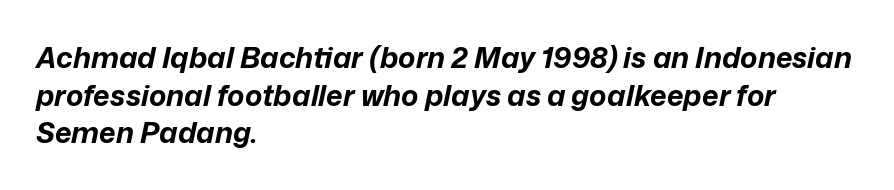
The image shows 29 px bold type, italic (leaning right); set left-aligned, normal line spacing (1.3x), normal letter spacing, not underlined; low stroke contrast and a medium x-height.
